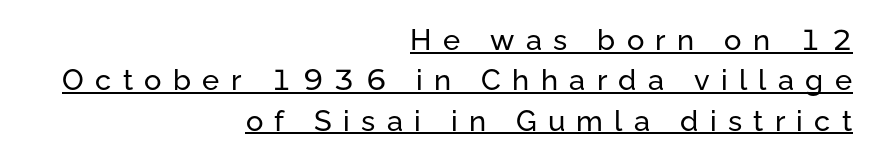
Q: Is the text italic (slanted)? A: No, it is upright.
Q: Is the typeface a serif or a sans-serif typeface? A: Sans-serif.
Q: Is the text underlined? A: Yes.
Q: How is the paragraph aligned? A: Right-aligned.
Q: Is the spacing between letters normal or unusually wide? A: Unusually wide.
Q: Is the spacing between lines tight, normal or loose? A: Normal.
Q: Width (condensed, normal, or wide)? A: Normal.
Q: Stroke contrast? A: Low.
Q: x-height? A: Medium.
Q: Monospaced? A: No.
